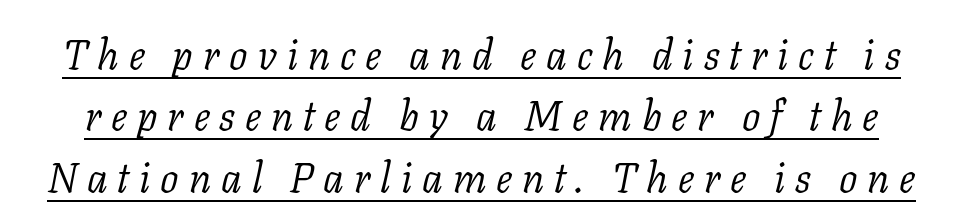
The image shows 41 px light serif type, italic (leaning right); set normal line spacing (1.5x), unusually wide letter spacing (+0.24 em), underlined; low stroke contrast and a medium x-height.
